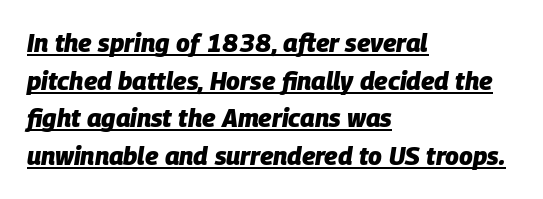
The rendering keeps characters at their native spacing. Each line of the rendering has a horizontal stroke beneath the glyphs. A student would call this left alignment; a typographer would say flush left, rag right. I'd describe the lettering as bold — thick and assertive. Emphasis-style slanted type is in use.
